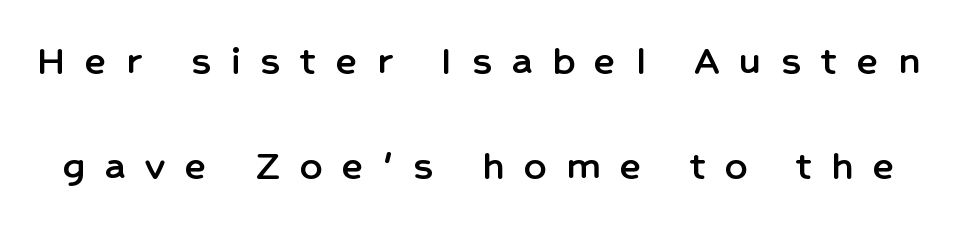
Italic: no, the glyphs are upright roman. The gap between lines stays unmarked. Varying glyph widths throughout — classic text-font behaviour. Serif or sans? Sans — the stroke terminals are bare. A typesetter would call this heavily tracked-out type. Rows of type keep a wide berth in the vertical direction.
